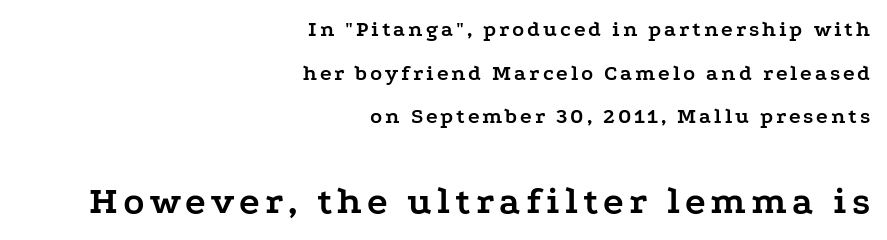
These words are printed bold, with thick strokes throughout. Plain, unruled lines of type. If you squint, the bottom block still reads clearly — it's the larger of the two. Line spacing here is loose. These lines were composed using upright roman letters.
